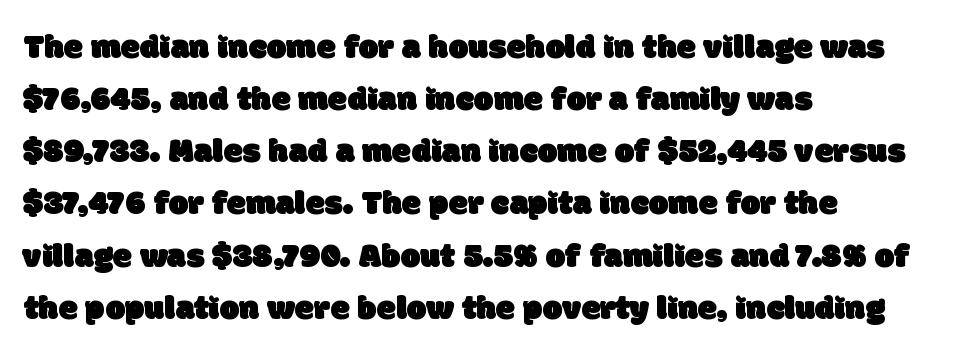
{"serif": "no", "width": "normal", "stroke_contrast": "low", "x_height": "large", "monospaced": "no", "underline": "no", "align": "left", "line_spacing": "normal", "line_spacing_ratio": 1.49, "letter_spacing": "normal", "letter_spacing_em": 0.0, "glyph_px": 35}
